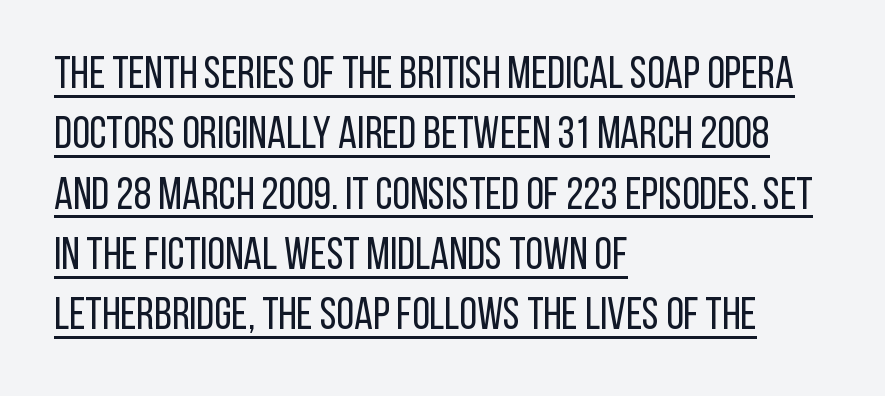
The image shows 45 px regular-weight, condensed sans-serif type, upright; set left-aligned, normal line spacing (1.34x), normal letter spacing, underlined; low stroke contrast and a large x-height.
